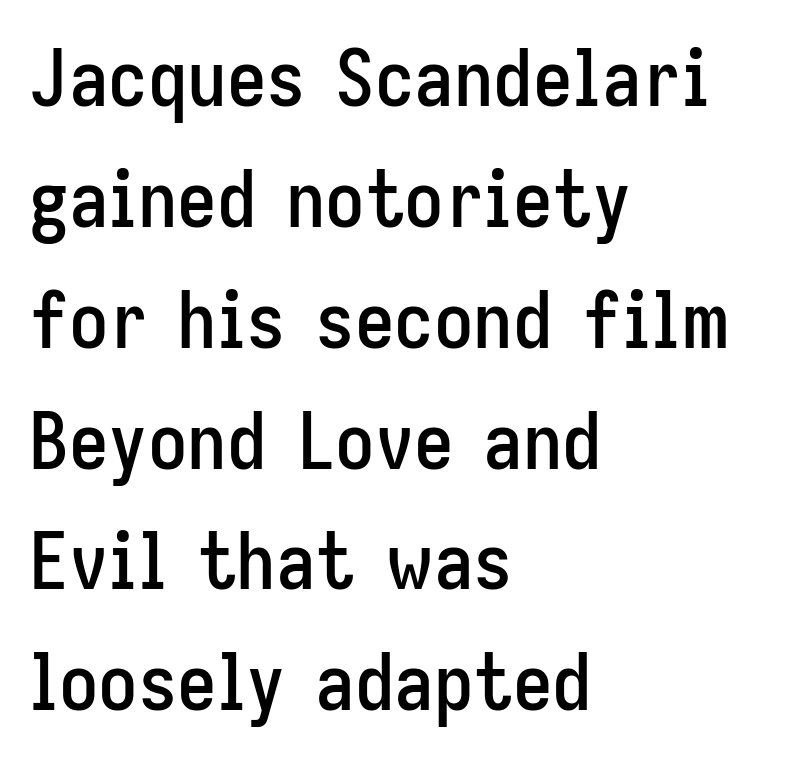
Do the characters align in a grid? No, the font is proportional. Unlike a traditional serif, this face leaves its strokes unadorned. A typesetter would call this leading conventional body-copy spacing. What stands out about the letter spacing? Nothing — it is the standard amount. No word sits above an underline. In CSS terms this would be text-align: left.
